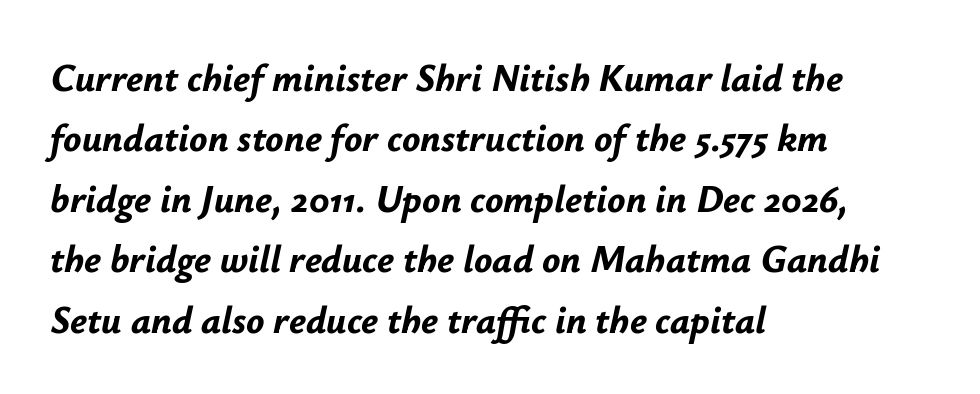
{"italic": "yes", "lean": "right", "slant_degrees": 12, "bold": "yes", "weight": "bold", "width": "normal", "stroke_contrast": "low", "x_height": "small", "monospaced": "no", "underline": "no", "align": "left", "line_spacing": "normal", "line_spacing_ratio": 1.59, "letter_spacing": "normal", "letter_spacing_em": 0.0, "glyph_px": 38}
